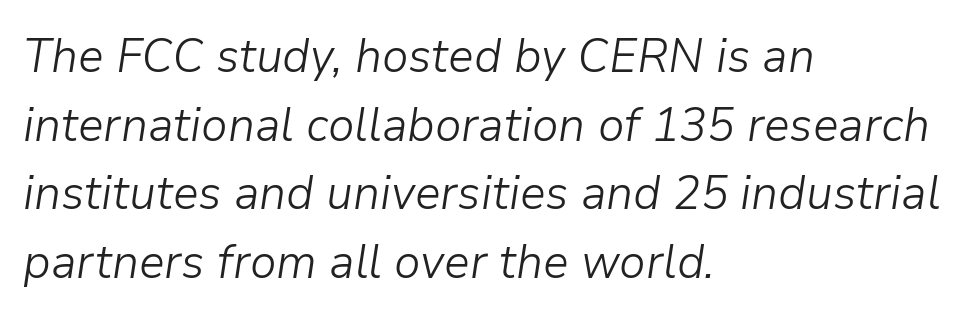
{"italic": "yes", "lean": "right", "slant_degrees": 9, "bold": "no", "weight": "light", "width": "normal", "stroke_contrast": "low", "x_height": "medium", "monospaced": "no", "underline": "no", "align": "left", "line_spacing": "normal", "line_spacing_ratio": 1.43, "letter_spacing": "normal", "letter_spacing_em": 0.0, "glyph_px": 48}
